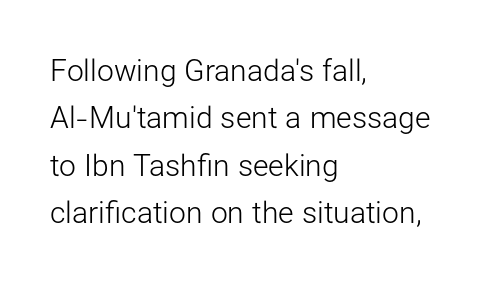
{"serif": "no", "italic": "no", "bold": "no", "weight": "light", "width": "normal", "stroke_contrast": "low", "x_height": "medium", "monospaced": "no", "underline": "no", "align": "left", "line_spacing": "normal", "line_spacing_ratio": 1.58, "letter_spacing": "normal", "letter_spacing_em": 0.0, "glyph_px": 30}
